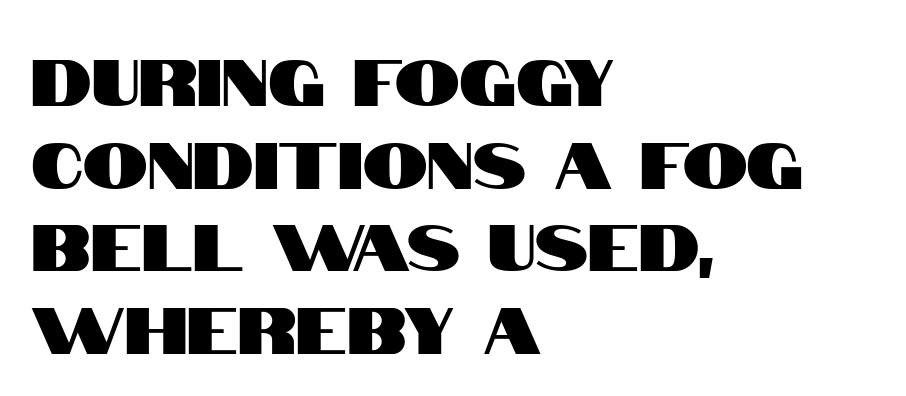
Q: Is the text italic (slanted)? A: No, it is upright.
Q: Is the typeface a serif or a sans-serif typeface? A: Sans-serif.
Q: Is the text underlined? A: No.
Q: How is the paragraph aligned? A: Left-aligned.
Q: Is the spacing between letters normal or unusually wide? A: Normal.
Q: Is the spacing between lines tight, normal or loose? A: Normal.
Q: Width (condensed, normal, or wide)? A: Condensed.
Q: Stroke contrast? A: High.
Q: x-height? A: Large.
Q: Monospaced? A: No.
